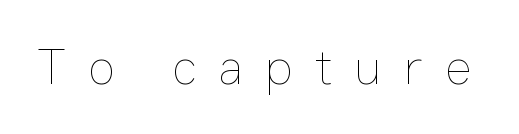
The image shows 50 px thin type, upright; set unusually wide letter spacing (+0.44 em), not underlined; low stroke contrast and a medium x-height.
